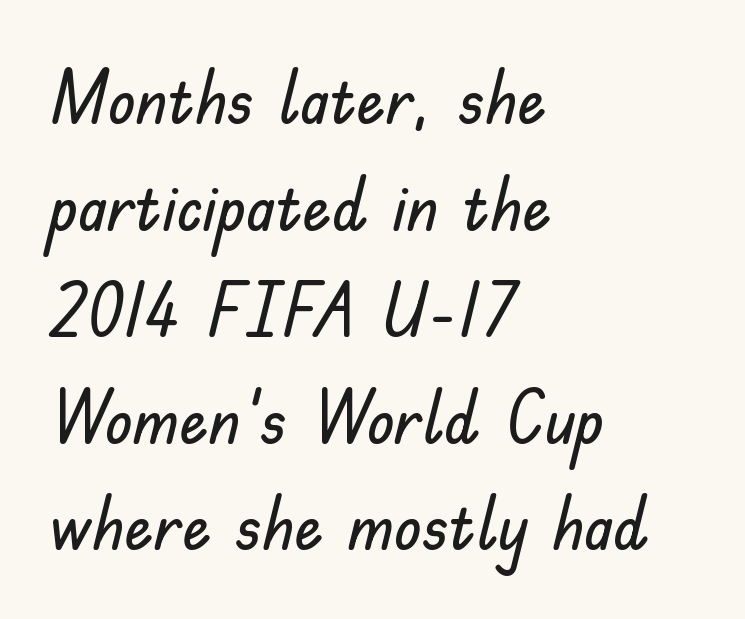
The image shows 72 px sans-serif type; set left-aligned, normal line spacing (1.48x), normal letter spacing, not underlined; low stroke contrast and a small x-height.
